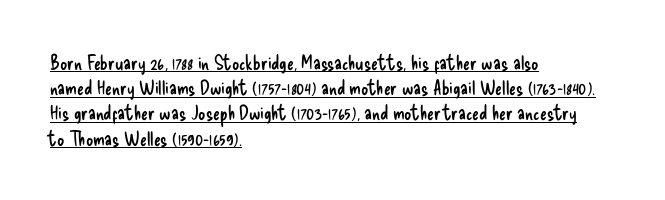
{"italic": "no", "bold": "no", "underline": "yes", "align": "left", "line_spacing": "normal", "line_spacing_ratio": 1.26, "letter_spacing": "normal", "letter_spacing_em": 0.0, "glyph_px": 20}
